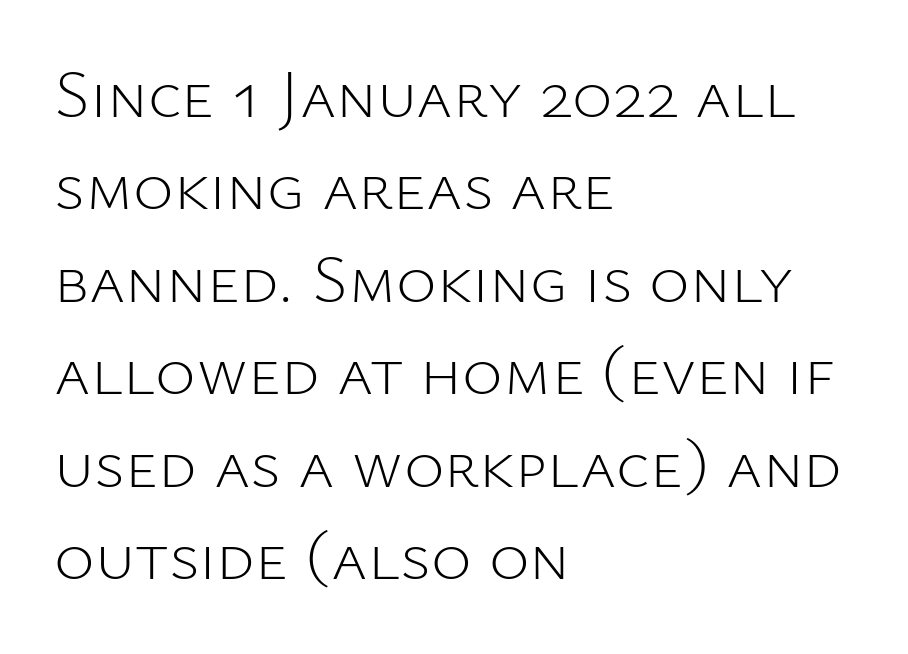
The face used here is proportionally spaced, like ordinary book or web type. Observe the ordinary spacing: letters are neighbours, not strangers. The space between consecutive lines is moderate. Heaviness? Minimal to ordinary, like unemphasized prose. Posture: straight, roman, zero tilt.
